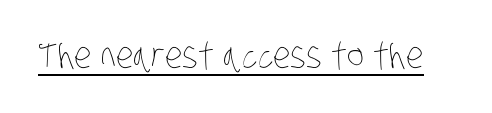
The image shows 36 px thin, condensed type; set normal letter spacing, underlined; low stroke contrast and a large x-height.
